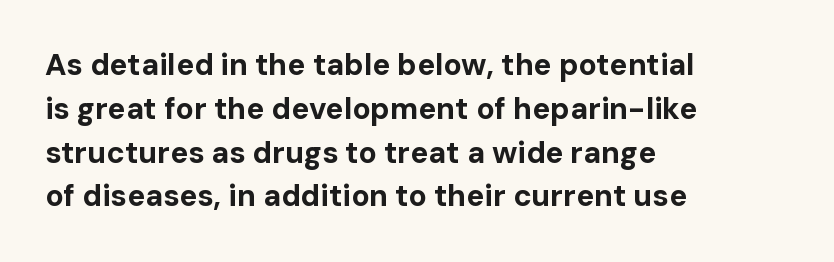
{"serif": "no", "italic": "no", "bold": "yes", "weight": "bold", "width": "normal", "stroke_contrast": "low", "x_height": "medium", "monospaced": "no", "underline": "no", "align": "left", "line_spacing": "normal", "line_spacing_ratio": 1.46, "letter_spacing": "normal", "letter_spacing_em": 0.0, "glyph_px": 30}
